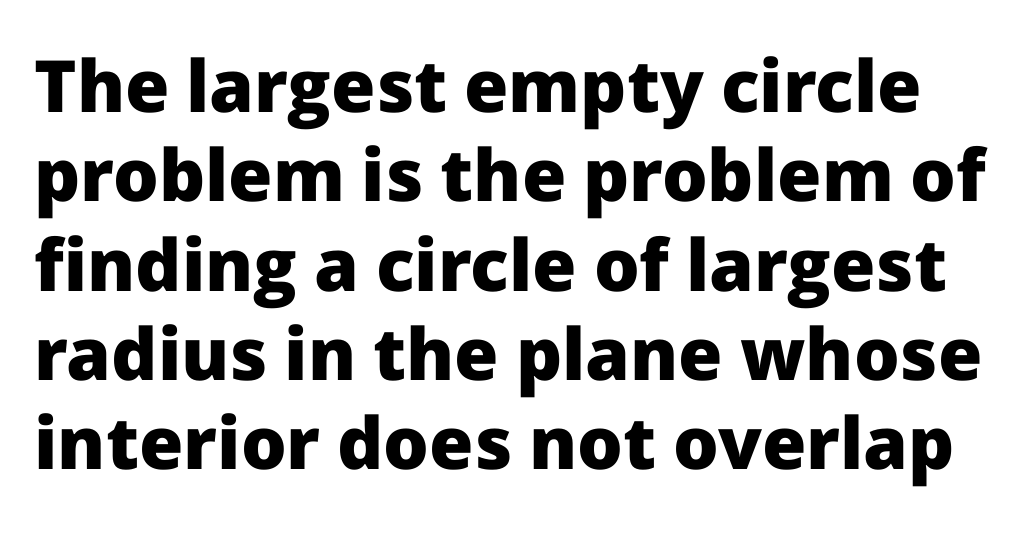
Lines of text with bare space underneath. No feet cap the strokes, marking this as sans-serif type. Tracking value appears to be zero — textbook default spacing. Each letter keeps its own natural width here, so spacing adapts to shape. This is roman type, the default non-slanted kind.
